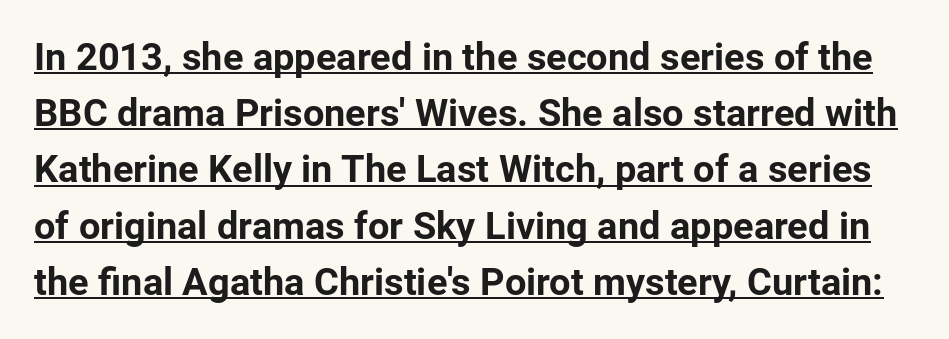
The image shows 38 px bold sans-serif type, upright; set normal line spacing (1.48x), normal letter spacing, underlined; low stroke contrast and a medium x-height.
